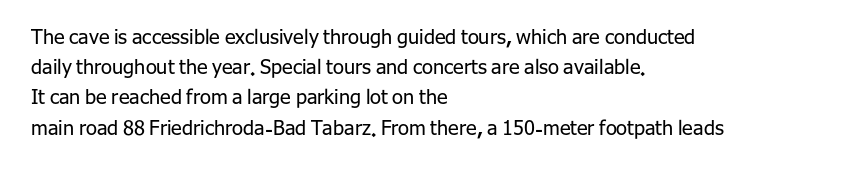
What stands out about the letter spacing? Nothing — it is the standard amount. The axis of the letterforms is exactly vertical. Check the space under the baseline: it is left empty. Evenly set lines give the paragraph a standard silhouette.
